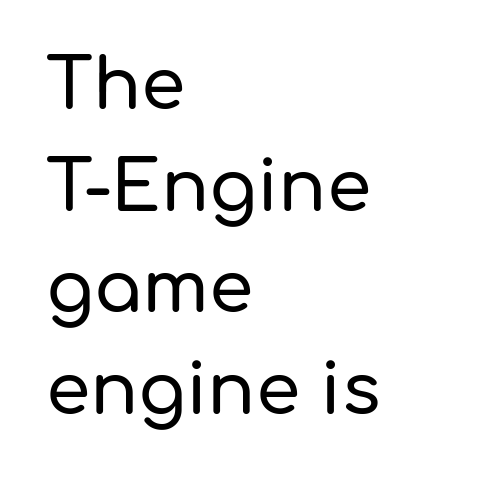
Q: Is the text italic (slanted)? A: No, it is upright.
Q: Is the typeface a serif or a sans-serif typeface? A: Sans-serif.
Q: Is the text underlined? A: No.
Q: How is the paragraph aligned? A: Left-aligned.
Q: Is the spacing between letters normal or unusually wide? A: Normal.
Q: Is the spacing between lines tight, normal or loose? A: Normal.
Q: Width (condensed, normal, or wide)? A: Normal.
Q: Stroke contrast? A: Low.
Q: x-height? A: Medium.
Q: Monospaced? A: No.
